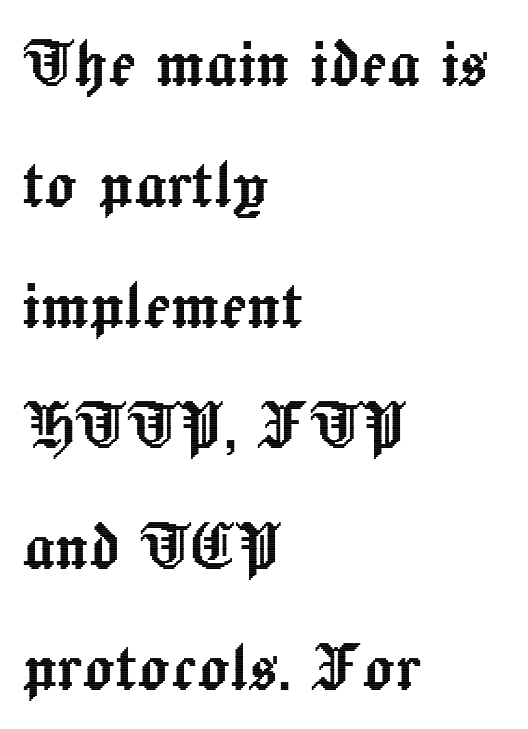
The paragraph has a hard left edge and a soft right edge. Descender tails drop into unmarked territory. Look at the tracking — it's just the regular setting, nothing added. These lines sit exactly where default settings would place them. It's the straight-up-and-down kind of type.
